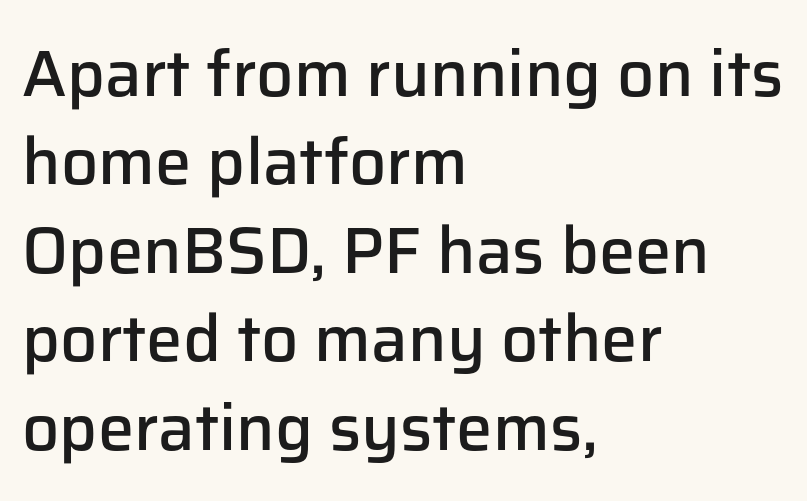
Q: Is the text bold? A: Semi-bold.
Q: Is the text italic (slanted)? A: No, it is upright.
Q: Is the typeface a serif or a sans-serif typeface? A: Sans-serif.
Q: Is the text underlined? A: No.
Q: How is the paragraph aligned? A: Left-aligned.
Q: Is the spacing between letters normal or unusually wide? A: Normal.
Q: Is the spacing between lines tight, normal or loose? A: Normal.
Q: Width (condensed, normal, or wide)? A: Normal.
Q: Stroke contrast? A: Low.
Q: x-height? A: Medium.
Q: Monospaced? A: No.
